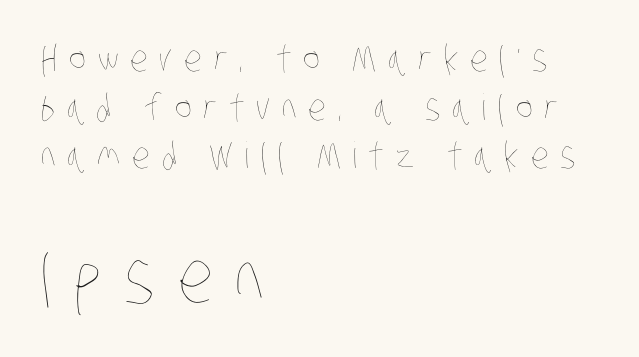
Q: Is the text bold? A: No.
Q: Is the text underlined? A: No.
Q: How is the paragraph aligned? A: Left-aligned.
Q: Is the spacing between letters normal or unusually wide? A: Unusually wide.
Q: Is the spacing between lines tight, normal or loose? A: Normal.
Q: Which block of text is set in a larger size, the first (top) or the second (bottom)? A: The second (bottom) one.
Q: Width (condensed, normal, or wide)? A: Condensed.
Q: Stroke contrast? A: Low.
Q: x-height? A: Large.
Q: Monospaced? A: No.
